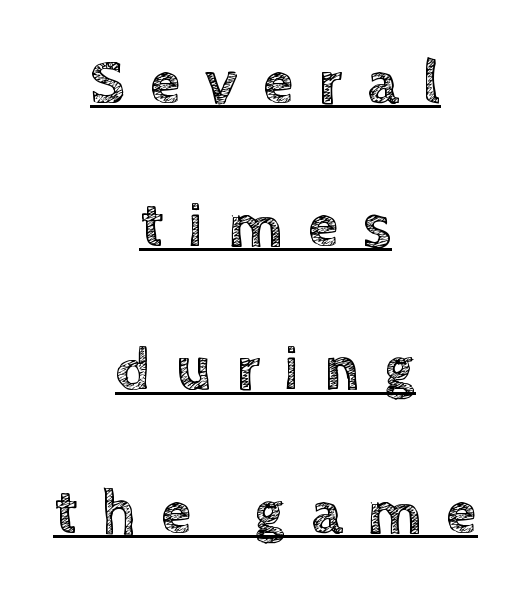
{"italic": "no", "width": "normal", "x_height": "large", "monospaced": "no", "underline": "yes", "align": "center", "line_spacing": "loose", "line_spacing_ratio": 2.31, "letter_spacing": "wide", "letter_spacing_em": 0.4, "glyph_px": 62}
